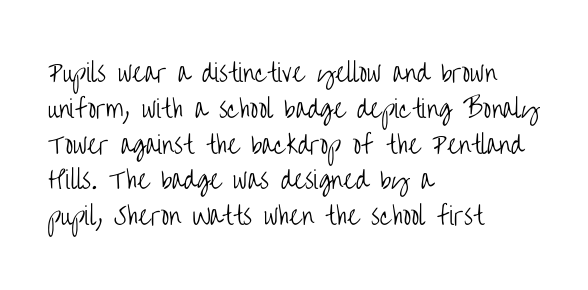
{"italic": "no", "bold": "no", "underline": "no", "align": "left", "line_spacing": "normal", "line_spacing_ratio": 1.49, "letter_spacing": "normal", "letter_spacing_em": 0.0, "glyph_px": 24}
